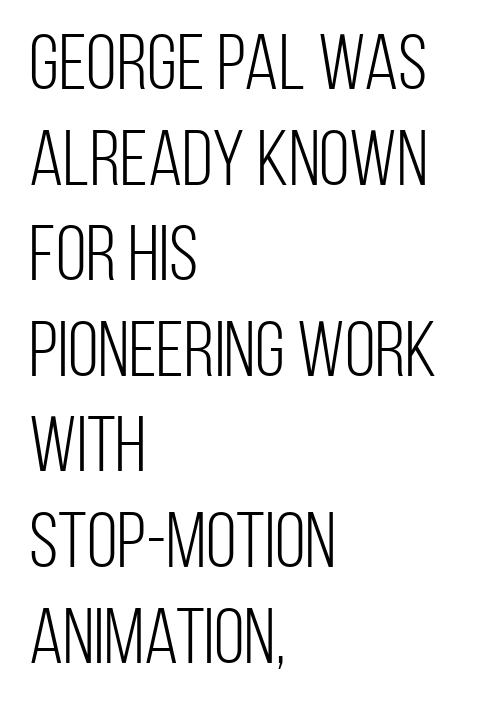
Q: Is the text bold? A: No.
Q: Is the text italic (slanted)? A: No, it is upright.
Q: Is the typeface a serif or a sans-serif typeface? A: Sans-serif.
Q: Is the text underlined? A: No.
Q: How is the paragraph aligned? A: Left-aligned.
Q: Is the spacing between letters normal or unusually wide? A: Normal.
Q: Width (condensed, normal, or wide)? A: Condensed.
Q: Stroke contrast? A: Low.
Q: x-height? A: Large.
Q: Monospaced? A: No.
